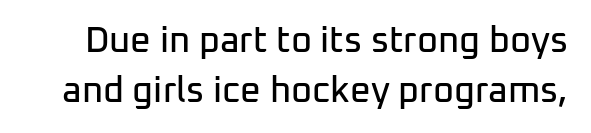
{"serif": "no", "italic": "no", "width": "normal", "stroke_contrast": "low", "x_height": "medium", "monospaced": "no", "underline": "no", "line_spacing": "normal", "line_spacing_ratio": 1.38, "letter_spacing": "normal", "letter_spacing_em": 0.0, "glyph_px": 36}
